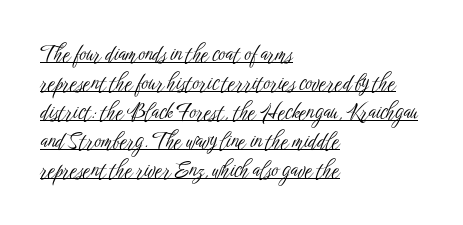
Is the block centered? No — it sits flush against the left margin. Descenders here cross a horizontal rule under the line. Caption: standard tracking, unaltered.
